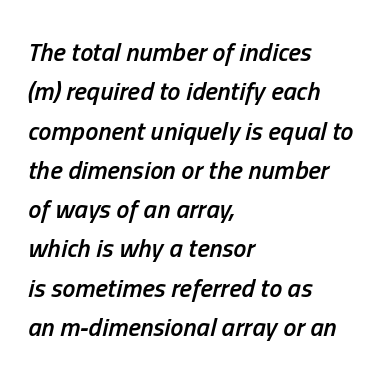
{"italic": "yes", "lean": "right", "slant_degrees": 13, "bold": "semi", "underline": "no", "align": "left", "line_spacing": "normal", "line_spacing_ratio": 1.51, "letter_spacing": "normal", "letter_spacing_em": 0.0, "glyph_px": 26}
